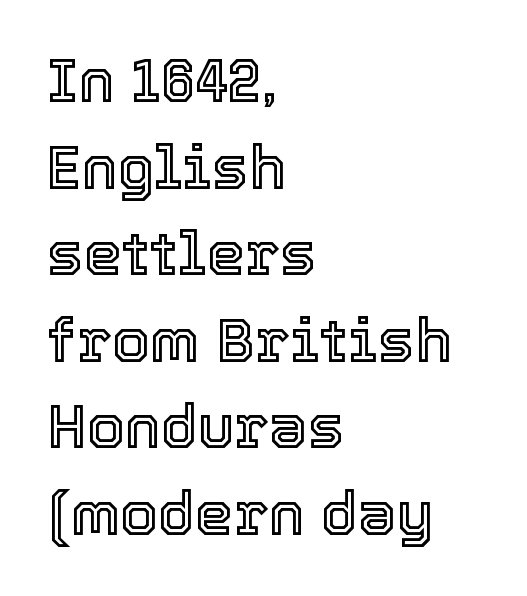
The image shows 61 px text type, upright; set left-aligned, normal line spacing (1.42x), normal letter spacing, not underlined; a medium x-height.
